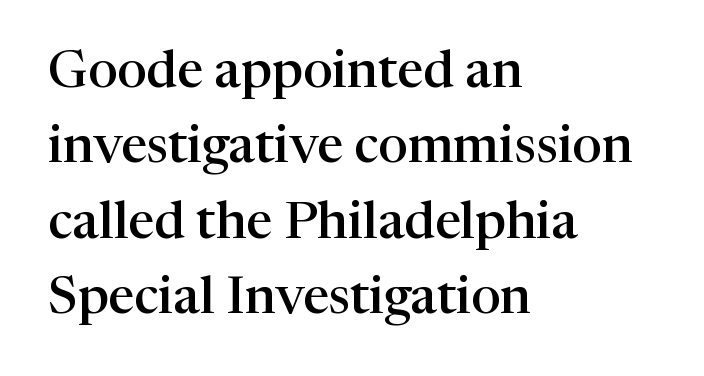
The glyphs have the mass of a demibold cut, below bold. This rendering leaves character spacing at its baseline value. These lines sit exactly where default settings would place them. The lines in this sample share a left origin and differ only in where they stop. Bare-footed words on every line.
